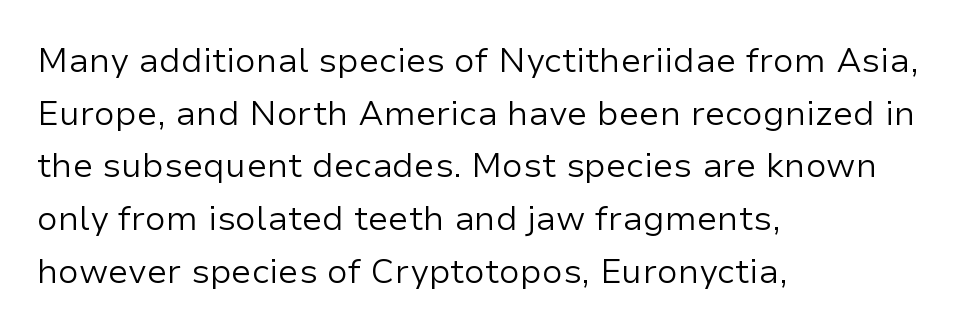
Q: Is the text bold? A: No.
Q: Is the text italic (slanted)? A: No, it is upright.
Q: Is the typeface a serif or a sans-serif typeface? A: Sans-serif.
Q: Is the text underlined? A: No.
Q: How is the paragraph aligned? A: Left-aligned.
Q: Is the spacing between letters normal or unusually wide? A: Normal.
Q: Is the spacing between lines tight, normal or loose? A: Normal.
Q: Width (condensed, normal, or wide)? A: Normal.
Q: Stroke contrast? A: Low.
Q: x-height? A: Medium.
Q: Monospaced? A: No.
